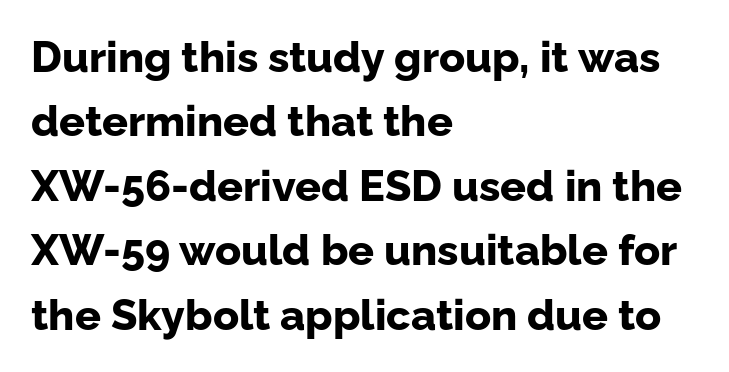
{"serif": "no", "italic": "no", "bold": "yes", "weight": "bold", "width": "normal", "stroke_contrast": "low", "x_height": "medium", "monospaced": "no", "underline": "no", "align": "left", "line_spacing": "normal", "line_spacing_ratio": 1.5, "letter_spacing": "normal", "letter_spacing_em": 0.0, "glyph_px": 43}
